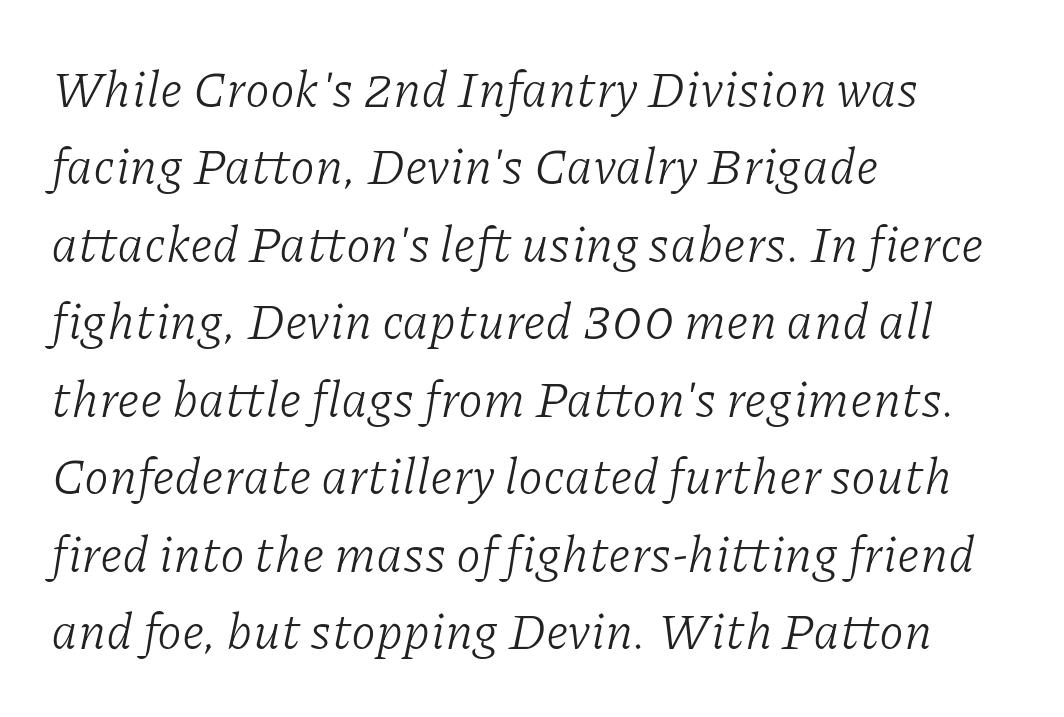
Q: Is the text bold? A: No.
Q: Is the text italic (slanted)? A: Yes, it leans right by about 11 degrees.
Q: Is the typeface a serif or a sans-serif typeface? A: Serif.
Q: Is the text underlined? A: No.
Q: How is the paragraph aligned? A: Left-aligned.
Q: Is the spacing between letters normal or unusually wide? A: Normal.
Q: Is the spacing between lines tight, normal or loose? A: Normal.
Q: Width (condensed, normal, or wide)? A: Normal.
Q: Stroke contrast? A: Low.
Q: x-height? A: Medium.
Q: Monospaced? A: No.
